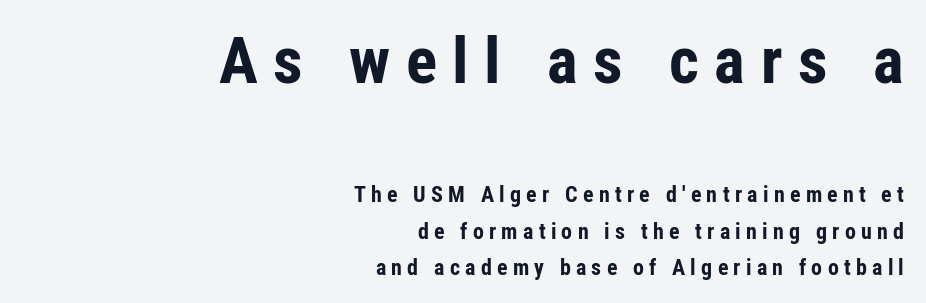
{"serif": "no", "italic": "no", "bold": "yes", "weight": "bold", "width": "condensed", "stroke_contrast": "low", "x_height": "medium", "monospaced": "no", "underline": "no", "align": "right", "line_spacing": "normal", "line_spacing_ratio": 1.65, "letter_spacing": "wide", "letter_spacing_em": 0.24, "larger_block": "first", "size_ratio": 2.95, "glyph_px": 65}
